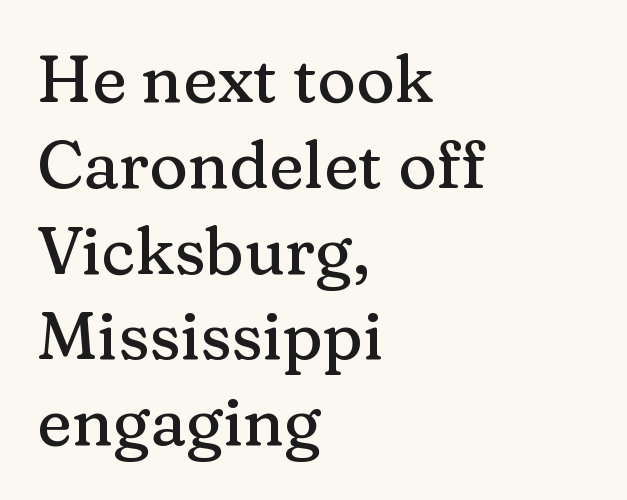
{"serif": "yes", "italic": "no", "width": "normal", "stroke_contrast": "medium", "x_height": "medium", "monospaced": "no", "underline": "no", "align": "left", "line_spacing": "normal", "line_spacing_ratio": 1.3, "letter_spacing": "normal", "letter_spacing_em": 0.0, "glyph_px": 66}
